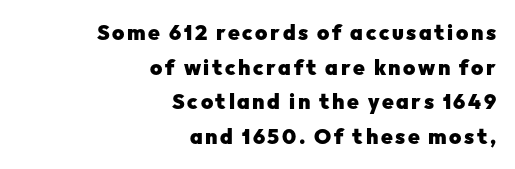
{"italic": "no", "bold": "yes", "underline": "no", "align": "right", "line_spacing": "normal", "line_spacing_ratio": 1.65, "glyph_px": 21}
